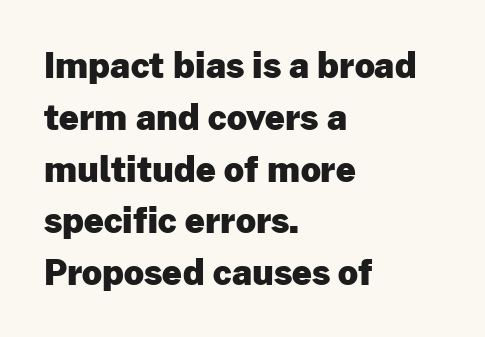
Q: Is the text bold? A: Yes.
Q: Is the text italic (slanted)? A: No, it is upright.
Q: Is the typeface a serif or a sans-serif typeface? A: Sans-serif.
Q: Is the text underlined? A: No.
Q: How is the paragraph aligned? A: Left-aligned.
Q: Is the spacing between letters normal or unusually wide? A: Normal.
Q: Is the spacing between lines tight, normal or loose? A: Normal.
Q: Width (condensed, normal, or wide)? A: Normal.
Q: Stroke contrast? A: Low.
Q: x-height? A: Medium.
Q: Monospaced? A: No.
